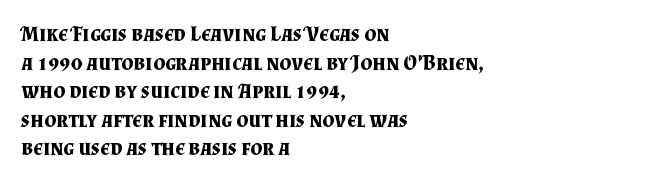
{"italic": "no", "bold": "yes", "underline": "no", "align": "left", "line_spacing": "normal", "line_spacing_ratio": 1.36, "letter_spacing": "normal", "letter_spacing_em": 0.0, "glyph_px": 21}
